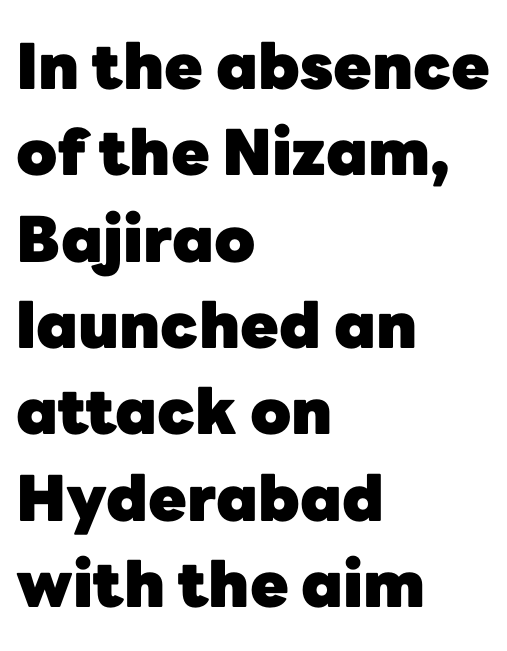
{"serif": "no", "italic": "no", "bold": "yes", "weight": "heavy", "width": "normal", "stroke_contrast": "low", "x_height": "medium", "monospaced": "no", "underline": "no", "align": "left", "line_spacing": "normal", "line_spacing_ratio": 1.37, "letter_spacing": "normal", "letter_spacing_em": 0.0, "glyph_px": 63}
